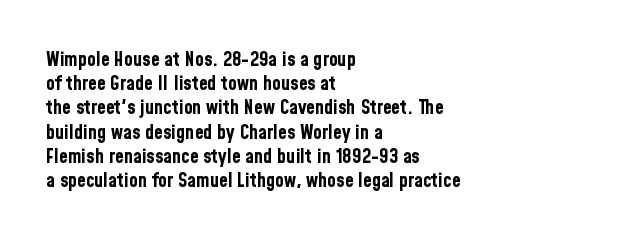
{"italic": "no", "bold": "yes", "underline": "no", "align": "left", "line_spacing_ratio": 1.21, "letter_spacing": "normal", "letter_spacing_em": 0.0, "glyph_px": 20}
